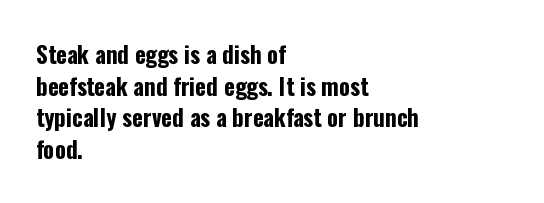
Q: Is the text bold? A: Yes.
Q: Is the text italic (slanted)? A: No, it is upright.
Q: Is the text underlined? A: No.
Q: How is the paragraph aligned? A: Left-aligned.
Q: Is the spacing between letters normal or unusually wide? A: Normal.
Q: Is the spacing between lines tight, normal or loose? A: Normal.
